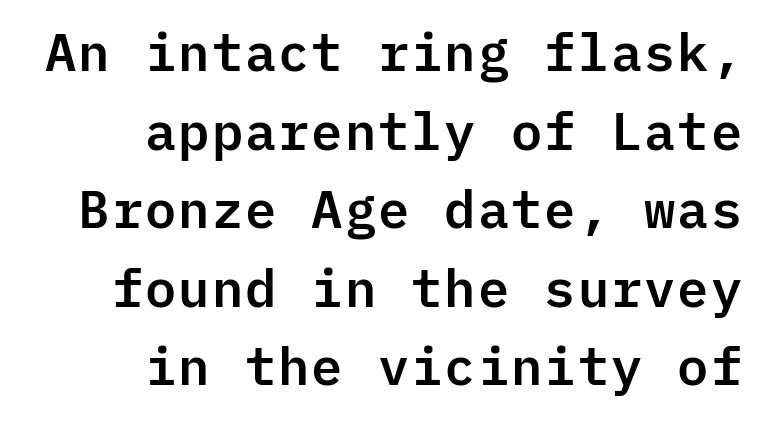
{"serif": "no", "italic": "no", "width": "normal", "stroke_contrast": "low", "x_height": "medium", "monospaced": "yes", "underline": "no", "align": "right", "line_spacing": "normal", "line_spacing_ratio": 1.51, "letter_spacing": "normal", "letter_spacing_em": 0.0, "glyph_px": 52}
